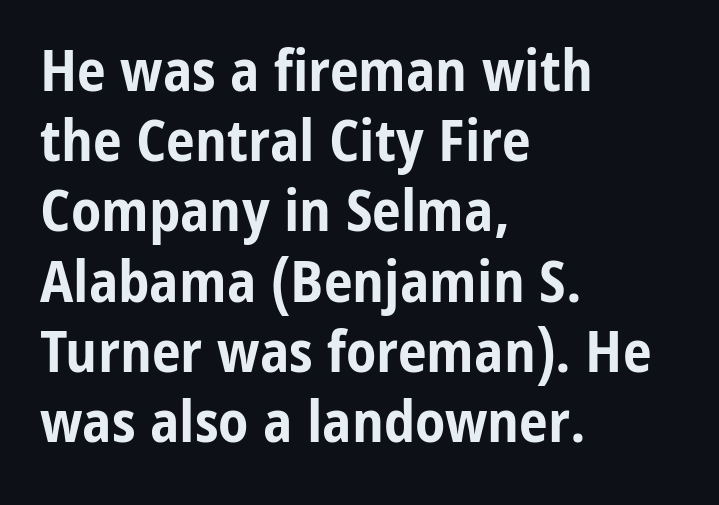
Q: Is the text bold? A: Yes.
Q: Is the text italic (slanted)? A: No, it is upright.
Q: Is the typeface a serif or a sans-serif typeface? A: Sans-serif.
Q: Is the text underlined? A: No.
Q: How is the paragraph aligned? A: Left-aligned.
Q: Is the spacing between letters normal or unusually wide? A: Normal.
Q: Width (condensed, normal, or wide)? A: Condensed.
Q: Stroke contrast? A: Low.
Q: x-height? A: Medium.
Q: Monospaced? A: No.
